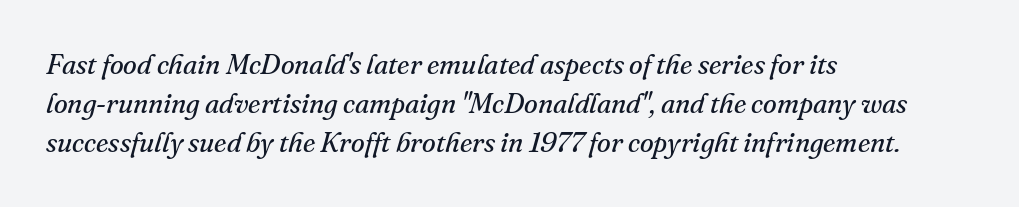
Q: Is the text bold? A: No.
Q: Is the text italic (slanted)? A: Yes, it leans right by about 16 degrees.
Q: Is the typeface a serif or a sans-serif typeface? A: Serif.
Q: Is the text underlined? A: No.
Q: How is the paragraph aligned? A: Left-aligned.
Q: Is the spacing between letters normal or unusually wide? A: Normal.
Q: Is the spacing between lines tight, normal or loose? A: Normal.
Q: Width (condensed, normal, or wide)? A: Normal.
Q: Stroke contrast? A: Medium.
Q: x-height? A: Small.
Q: Monospaced? A: No.
